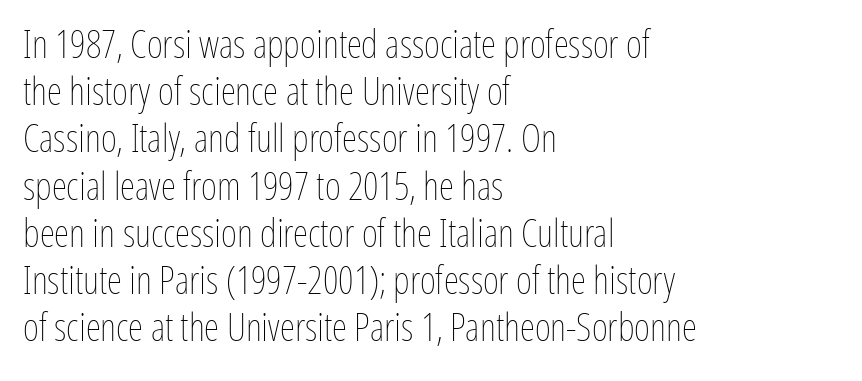
Q: Is the text bold? A: No.
Q: Is the text italic (slanted)? A: No, it is upright.
Q: Is the text underlined? A: No.
Q: How is the paragraph aligned? A: Left-aligned.
Q: Is the spacing between letters normal or unusually wide? A: Normal.
Q: Width (condensed, normal, or wide)? A: Condensed.
Q: Stroke contrast? A: Low.
Q: x-height? A: Medium.
Q: Monospaced? A: No.
